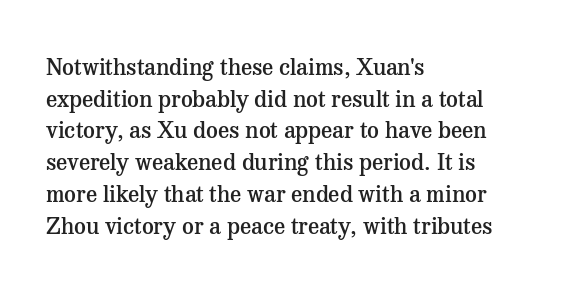
The image shows 23 px text type, upright; set left-aligned, normal line spacing (1.38x), normal letter spacing, not underlined.
